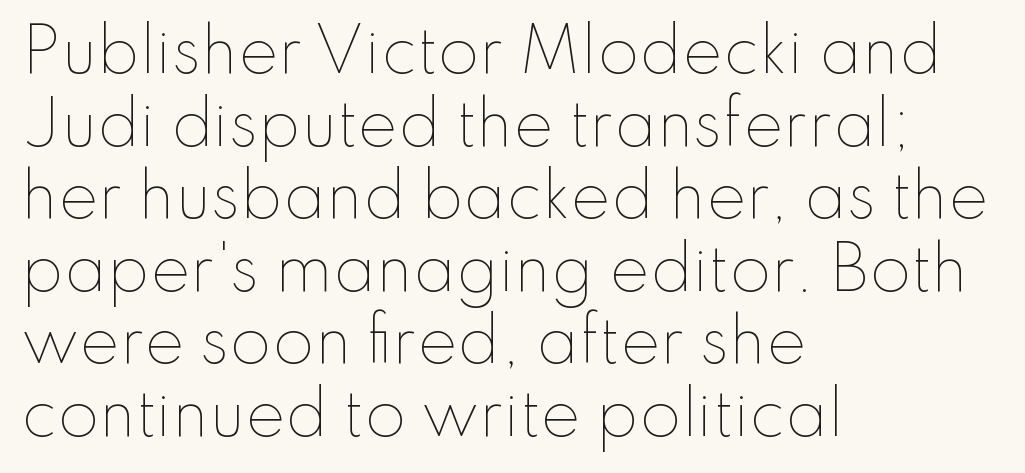
A classic flush-left, rag-right setting is used for this passage. Vertical strokes here are truly vertical. Summary of weight: not heavy and not bold. Type without underlining. Each letter keeps its own natural width here, so spacing adapts to shape.
